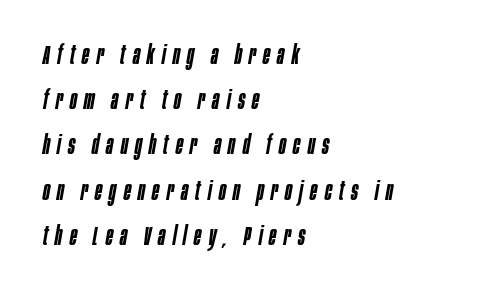
Q: Is the text bold? A: Semi-bold.
Q: Is the text italic (slanted)? A: Yes, it leans right by about 10 degrees.
Q: Is the text underlined? A: No.
Q: How is the paragraph aligned? A: Left-aligned.
Q: Is the spacing between letters normal or unusually wide? A: Unusually wide.
